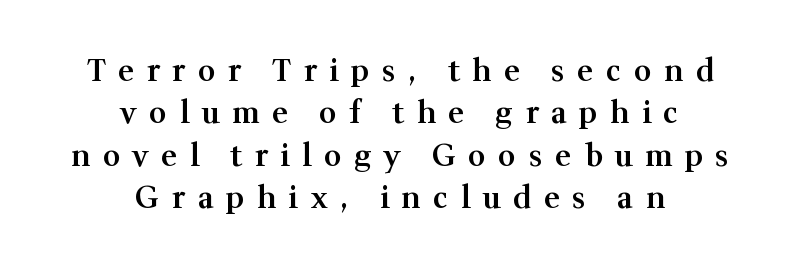
{"serif": "yes", "italic": "no", "bold": "semi", "weight": "semibold", "width": "normal", "stroke_contrast": "medium", "x_height": "medium", "monospaced": "no", "underline": "no", "align": "center", "line_spacing": "normal", "line_spacing_ratio": 1.41, "letter_spacing": "wide", "letter_spacing_em": 0.42, "glyph_px": 30}
